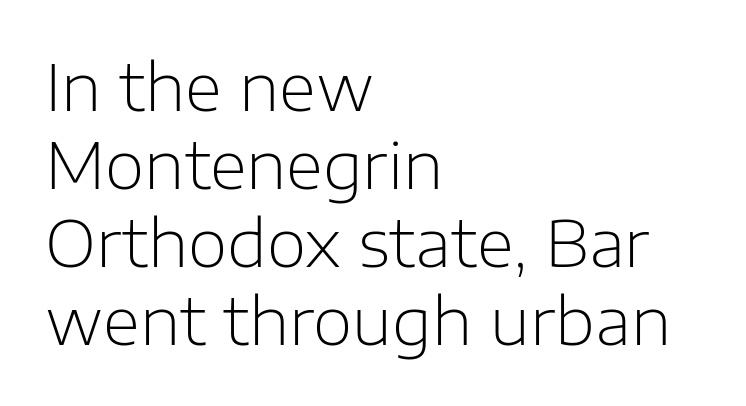
The rag falls on the right side of this text block. Varying glyph widths throughout — classic text-font behaviour. Observe the absence of serifs on each vertical stroke in this sample. Style check: upright. Each stroke keeps to a modest, everyday thickness or less. Default kerning and tracking; the words read as compact shapes.
